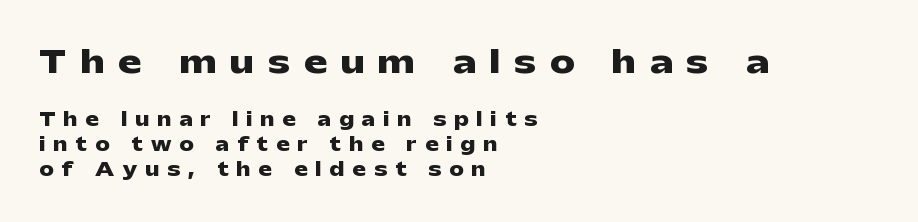
The image shows 31 px heavy, wide sans-serif type, upright; set left-aligned, normal line spacing (1.37x), unusually wide letter spacing (+0.45 em), not underlined; the first (top) block is 1.72x larger; low stroke contrast and a medium x-height.
